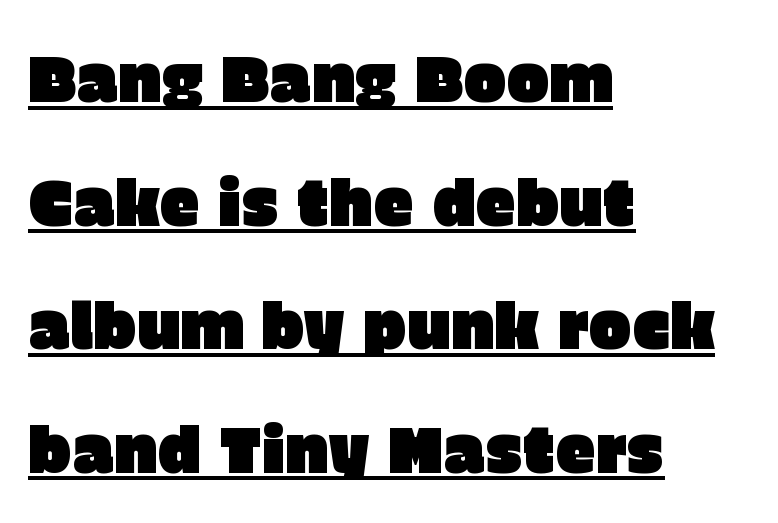
A typesetter would call this zero additional tracking. These lines stack with their left ends in a neat column. Like a heading marked for emphasis, these lines bear an underscore. Stroke terminals: plain, sans-serif. Looks like regular typesetting: each glyph gets only the width it needs. Regarding leading, the lines here are spaced well apart.
